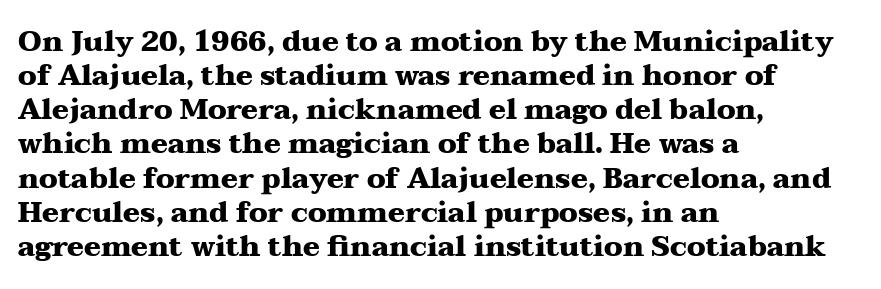
The image shows 28 px heavy, wide serif type, upright; set left-aligned, line spacing 1.22x, normal letter spacing, not underlined; medium stroke contrast and a medium x-height.
